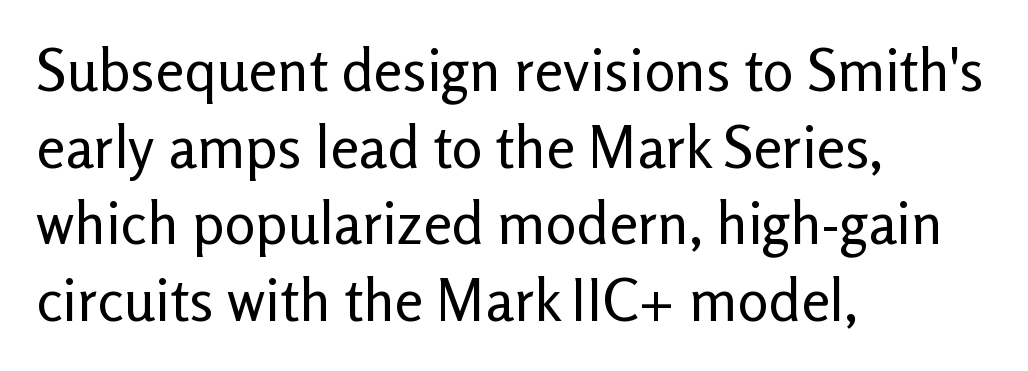
Check the space under the baseline: it is left empty. Evenly set lines give the paragraph a standard silhouette. These lines are rendered in a variable-pitch font. Caption: face not bold, strokes unweighted. Classification — sans serif.
